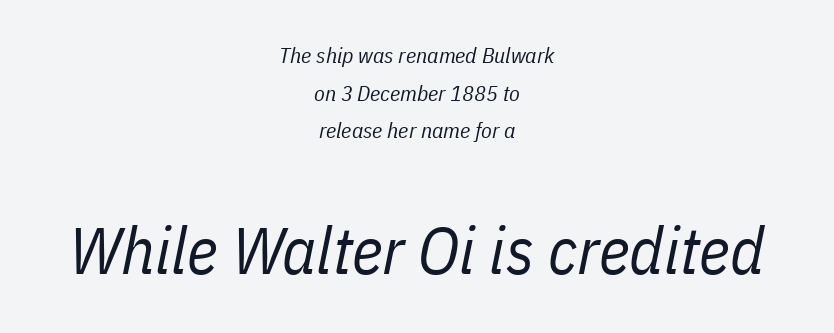
{"italic": "yes", "lean": "right", "slant_degrees": 11, "bold": "no", "weight": "regular", "width": "condensed", "stroke_contrast": "low", "x_height": "medium", "monospaced": "no", "underline": "no", "align": "center", "line_spacing_ratio": 1.71, "letter_spacing": "normal", "letter_spacing_em": 0.0, "larger_block": "second", "size_ratio": 3.0, "glyph_px": 66}
